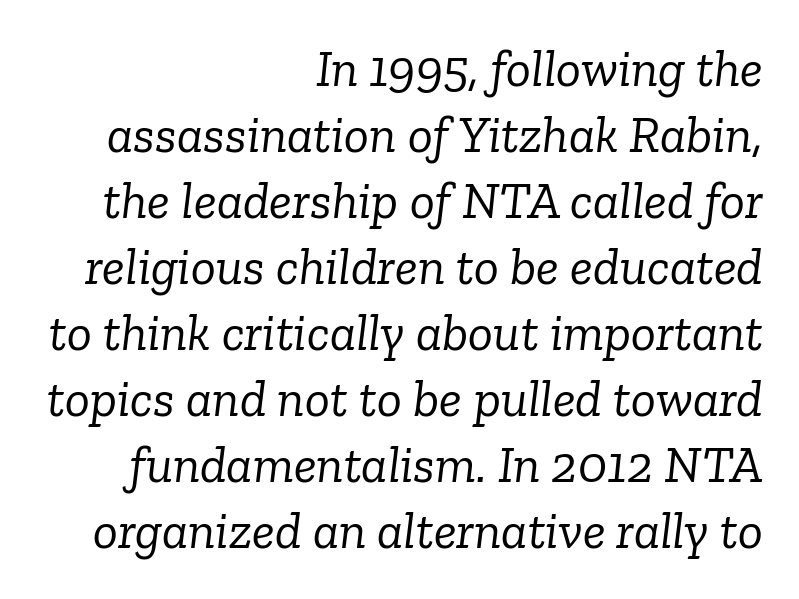
The image shows 52 px light serif type, italic (leaning right); set right-aligned, normal line spacing (1.27x), normal letter spacing, not underlined; low stroke contrast and a medium x-height.
